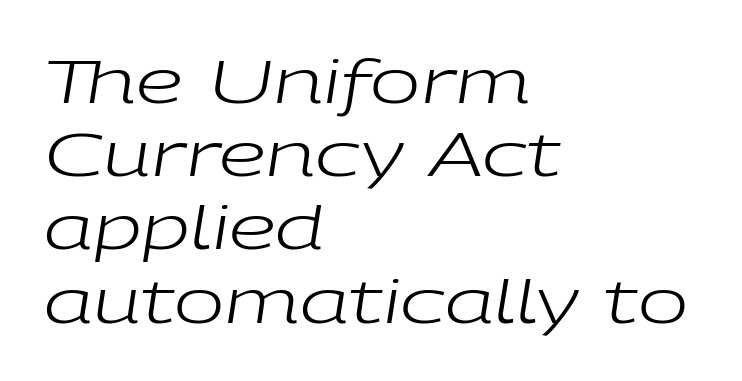
Q: Is the text bold? A: No.
Q: Is the text italic (slanted)? A: Yes, it leans right by about 9 degrees.
Q: Is the text underlined? A: No.
Q: How is the paragraph aligned? A: Left-aligned.
Q: Is the spacing between letters normal or unusually wide? A: Normal.
Q: Width (condensed, normal, or wide)? A: Wide.
Q: Stroke contrast? A: Low.
Q: x-height? A: Medium.
Q: Monospaced? A: No.
